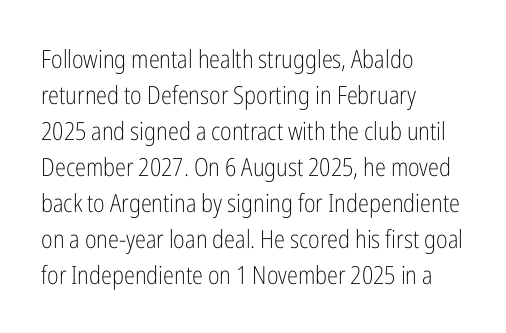
Q: Is the text bold? A: No.
Q: Is the text italic (slanted)? A: No, it is upright.
Q: Is the text underlined? A: No.
Q: How is the paragraph aligned? A: Left-aligned.
Q: Is the spacing between letters normal or unusually wide? A: Normal.
Q: Is the spacing between lines tight, normal or loose? A: Normal.
